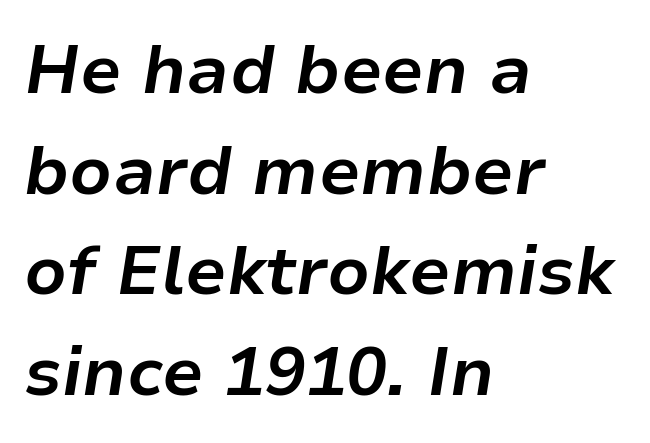
Q: Is the text bold? A: Yes.
Q: Is the text italic (slanted)? A: Yes, it leans right by about 9 degrees.
Q: Is the text underlined? A: No.
Q: How is the paragraph aligned? A: Left-aligned.
Q: Is the spacing between letters normal or unusually wide? A: Normal.
Q: Is the spacing between lines tight, normal or loose? A: Normal.
Q: Width (condensed, normal, or wide)? A: Normal.
Q: Stroke contrast? A: Low.
Q: x-height? A: Medium.
Q: Monospaced? A: No.
